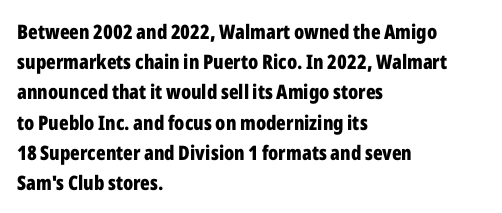
Where is the straight margin? On the left. Between one letter and the next there's only the usual sliver of space. Is there any slant? The stems are plumb. Every letter is thick-stroked: bold, no question.
